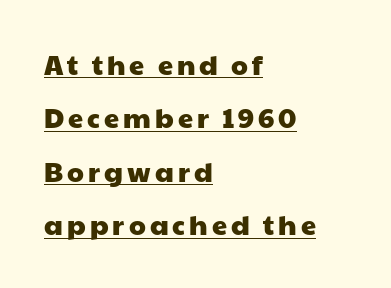
The image shows 27 px text type; set left-aligned, loose line spacing (1.98x), underlined.
